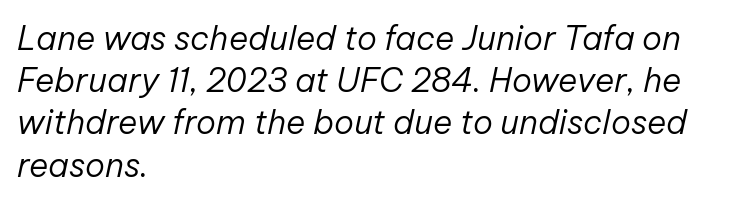
The image shows 33 px regular-weight type, italic (leaning right); set left-aligned, normal line spacing (1.28x), normal letter spacing, not underlined; low stroke contrast and a medium x-height.
